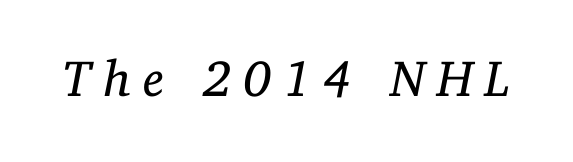
{"serif": "yes", "italic": "yes", "lean": "right", "slant_degrees": 11, "bold": "no", "weight": "regular", "width": "normal", "stroke_contrast": "low", "x_height": "medium", "monospaced": "no", "underline": "no", "letter_spacing": "wide", "letter_spacing_em": 0.23, "glyph_px": 51}
